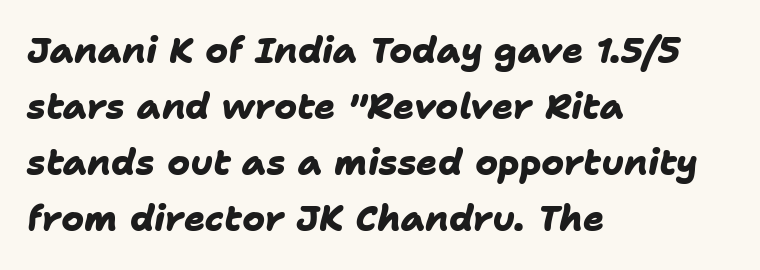
{"serif": "no", "bold": "yes", "weight": "heavy", "width": "normal", "stroke_contrast": "low", "x_height": "medium", "monospaced": "no", "underline": "no", "align": "left", "line_spacing": "normal", "line_spacing_ratio": 1.6, "letter_spacing": "normal", "letter_spacing_em": 0.0, "glyph_px": 35}
